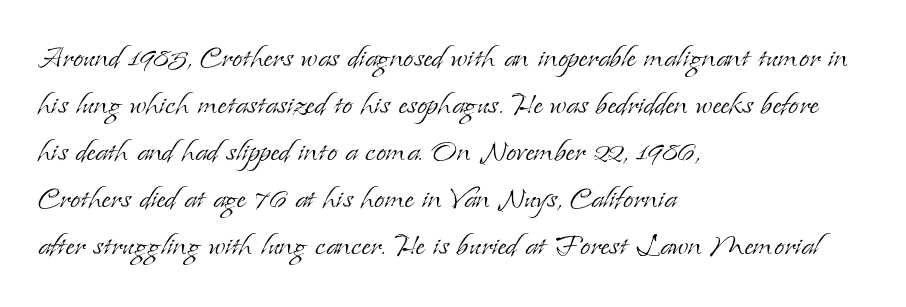
Q: Is the text bold? A: No.
Q: Is the text italic (slanted)? A: Yes.
Q: Is the typeface a serif or a sans-serif typeface? A: Serif.
Q: Is the text underlined? A: No.
Q: How is the paragraph aligned? A: Left-aligned.
Q: Is the spacing between letters normal or unusually wide? A: Normal.
Q: Is the spacing between lines tight, normal or loose? A: Normal.
Q: Width (condensed, normal, or wide)? A: Normal.
Q: Stroke contrast? A: Low.
Q: x-height? A: Small.
Q: Monospaced? A: No.
